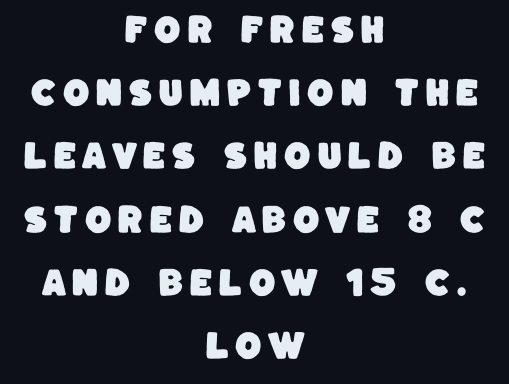
{"serif": "no", "width": "normal", "stroke_contrast": "low", "x_height": "large", "monospaced": "no", "underline": "no", "align": "center", "line_spacing": "loose", "line_spacing_ratio": 2.04, "glyph_px": 31}
